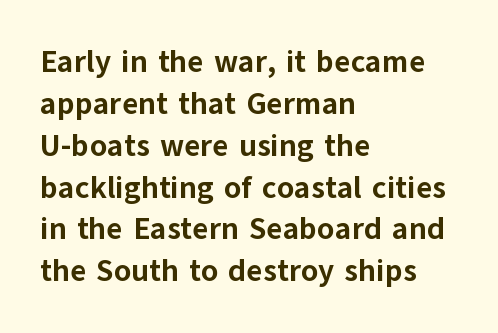
Q: Is the text bold? A: Yes.
Q: Is the text italic (slanted)? A: No, it is upright.
Q: Is the typeface a serif or a sans-serif typeface? A: Sans-serif.
Q: Is the text underlined? A: No.
Q: How is the paragraph aligned? A: Left-aligned.
Q: Is the spacing between letters normal or unusually wide? A: Normal.
Q: Is the spacing between lines tight, normal or loose? A: Normal.
Q: Width (condensed, normal, or wide)? A: Normal.
Q: Stroke contrast? A: Low.
Q: x-height? A: Medium.
Q: Monospaced? A: No.
